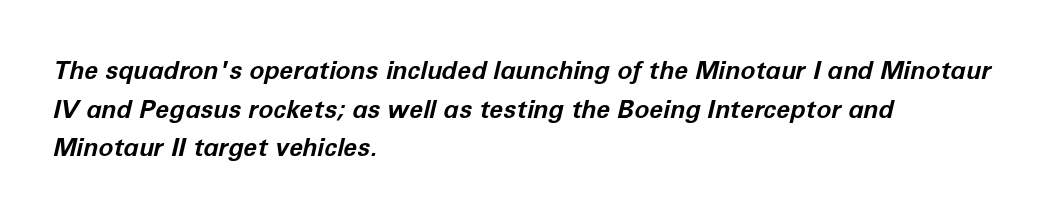
Q: Is the text bold? A: Yes.
Q: Is the text italic (slanted)? A: Yes, it leans right by about 12 degrees.
Q: Is the text underlined? A: No.
Q: How is the paragraph aligned? A: Left-aligned.
Q: Is the spacing between letters normal or unusually wide? A: Normal.
Q: Is the spacing between lines tight, normal or loose? A: Normal.
